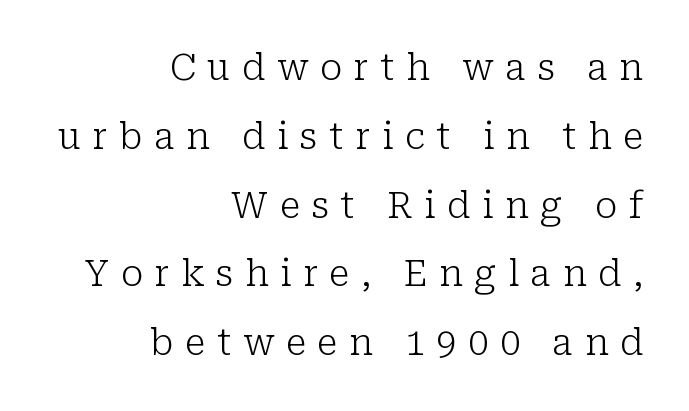
The image shows 36 px light serif type, upright; set right-aligned, loose line spacing (1.91x), unusually wide letter spacing (+0.32 em), not underlined; low stroke contrast and a medium x-height.
